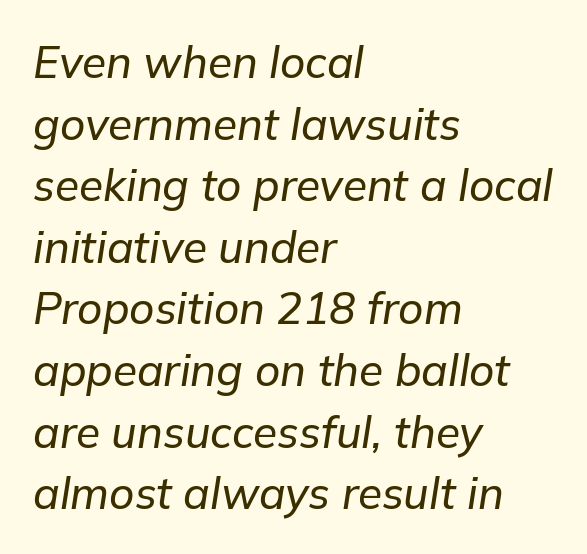
{"italic": "yes", "lean": "right", "slant_degrees": 9, "width": "normal", "stroke_contrast": "low", "x_height": "medium", "monospaced": "no", "underline": "no", "align": "left", "line_spacing": "normal", "line_spacing_ratio": 1.4, "letter_spacing": "normal", "letter_spacing_em": 0.0, "glyph_px": 44}
